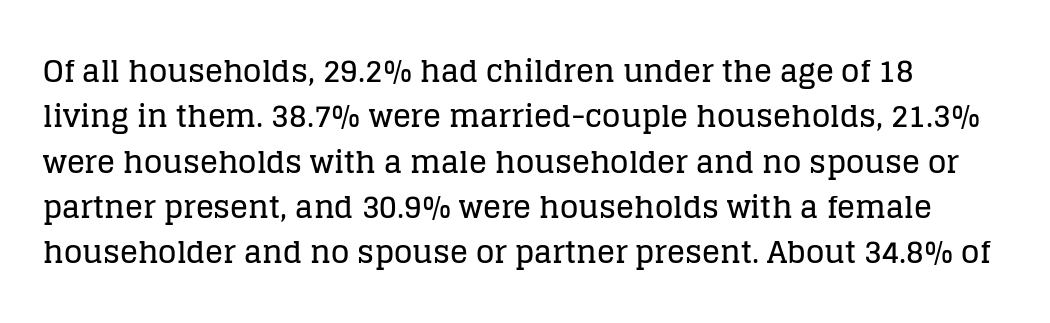
Nope, not italic — everything's standing straight. A typesetter would call this proportional, since set widths differ per character. Anything drawn beneath the words? Only blank space. Small tapered or slab feet sit at the stroke ends, so this counts as serif. The line-height multiplier appears to be the usual default.
